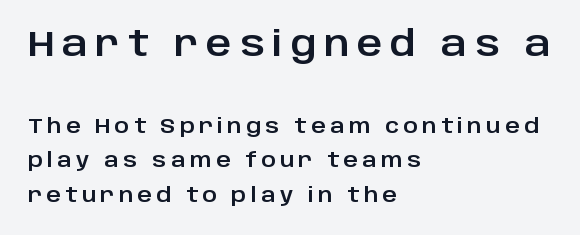
{"serif": "no", "italic": "no", "width": "normal", "stroke_contrast": "low", "x_height": "large", "monospaced": "no", "underline": "no", "align": "left", "line_spacing_ratio": 1.73, "letter_spacing": "wide", "letter_spacing_em": 0.22, "larger_block": "first", "size_ratio": 1.75, "glyph_px": 35}
